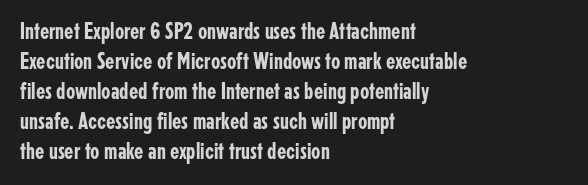
{"italic": "no", "underline": "no", "align": "left", "line_spacing": "normal", "line_spacing_ratio": 1.25, "letter_spacing": "normal", "letter_spacing_em": 0.0, "glyph_px": 24}
